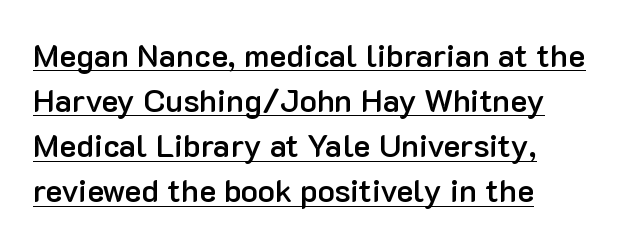
The image shows 32 px semibold sans-serif type, upright; set left-aligned, normal line spacing (1.41x), normal letter spacing, underlined; low stroke contrast and a medium x-height.
